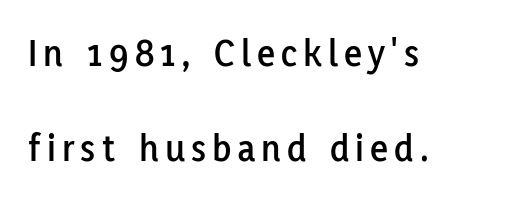
The text was rendered using a sans face with plain stroke endings. Looks like regular typesetting: each glyph gets only the width it needs. The strip under each line holds only bare page. This rendering uses left alignment, leaving the right contour irregular.
